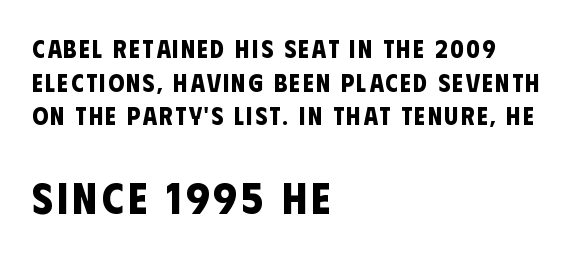
Q: Is the text bold? A: Yes.
Q: Is the typeface a serif or a sans-serif typeface? A: Sans-serif.
Q: Is the text underlined? A: No.
Q: How is the paragraph aligned? A: Left-aligned.
Q: Is the spacing between lines tight, normal or loose? A: Normal.
Q: Which block of text is set in a larger size, the first (top) or the second (bottom)? A: The second (bottom) one.
Q: Width (condensed, normal, or wide)? A: Condensed.
Q: Stroke contrast? A: Low.
Q: x-height? A: Large.
Q: Monospaced? A: No.
